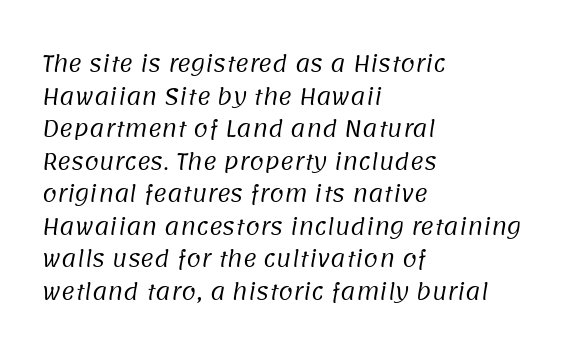
The setting favours the left margin, as ordinary paragraphs usually do. The strokes carry an ordinary text weight at most. Nobody touched the tracking dial on this one. The zone under the glyphs is completely vacant. A normal amount of white space separates one row of letters from the next.
